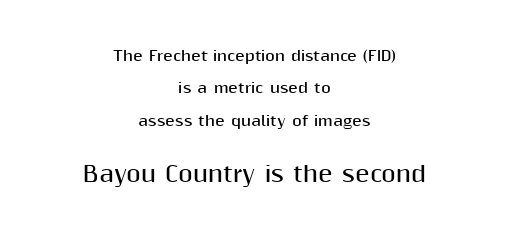
The image shows 21 px bold type, upright; set centered, loose line spacing (2.32x), normal letter spacing, not underlined; the second (bottom) block is 1.5x larger.
